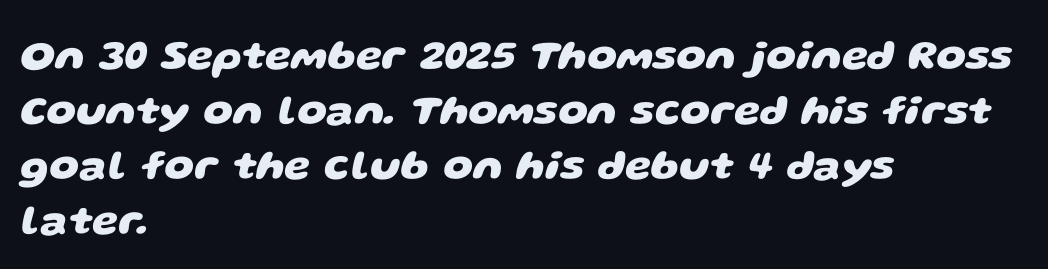
Q: Is the text bold? A: Yes.
Q: Is the typeface a serif or a sans-serif typeface? A: Sans-serif.
Q: Is the text underlined? A: No.
Q: How is the paragraph aligned? A: Left-aligned.
Q: Is the spacing between letters normal or unusually wide? A: Normal.
Q: Is the spacing between lines tight, normal or loose? A: Normal.
Q: Width (condensed, normal, or wide)? A: Wide.
Q: Stroke contrast? A: Low.
Q: x-height? A: Large.
Q: Monospaced? A: No.
